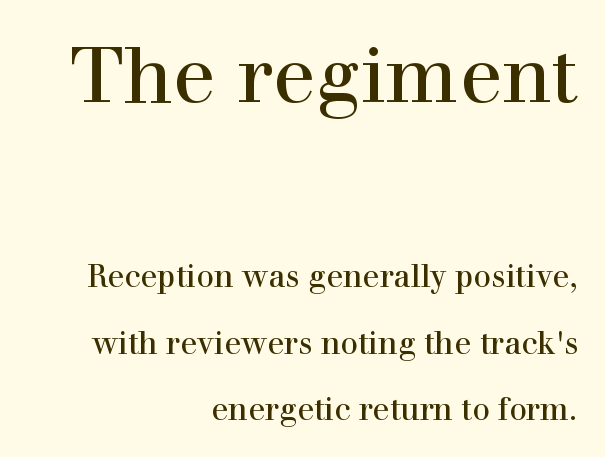
{"serif": "yes", "italic": "no", "bold": "no", "weight": "regular", "width": "normal", "stroke_contrast": "high", "x_height": "medium", "monospaced": "no", "underline": "no", "align": "right", "line_spacing": "loose", "line_spacing_ratio": 2.15, "letter_spacing": "normal", "letter_spacing_em": 0.0, "larger_block": "first", "size_ratio": 2.52, "glyph_px": 78}
